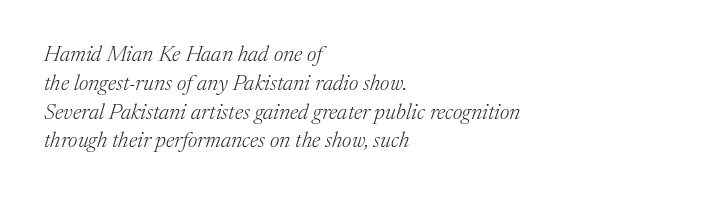
Q: Is the text bold? A: No.
Q: Is the text italic (slanted)? A: Yes, it leans right by about 17 degrees.
Q: Is the text underlined? A: No.
Q: How is the paragraph aligned? A: Left-aligned.
Q: Is the spacing between letters normal or unusually wide? A: Normal.
Q: Is the spacing between lines tight, normal or loose? A: Normal.
